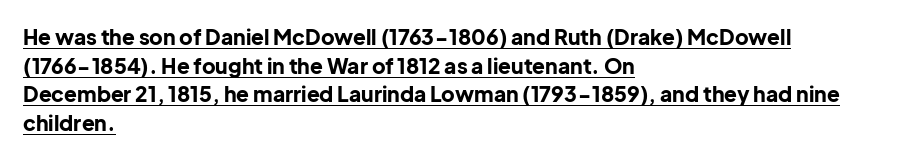
{"italic": "no", "bold": "yes", "underline": "yes", "align": "left", "line_spacing": "normal", "line_spacing_ratio": 1.36, "letter_spacing": "normal", "letter_spacing_em": 0.0, "glyph_px": 21}
